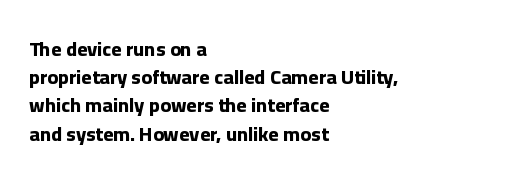
Q: Is the text bold? A: Yes.
Q: Is the text italic (slanted)? A: No, it is upright.
Q: Is the text underlined? A: No.
Q: How is the paragraph aligned? A: Left-aligned.
Q: Is the spacing between letters normal or unusually wide? A: Normal.
Q: Is the spacing between lines tight, normal or loose? A: Normal.
